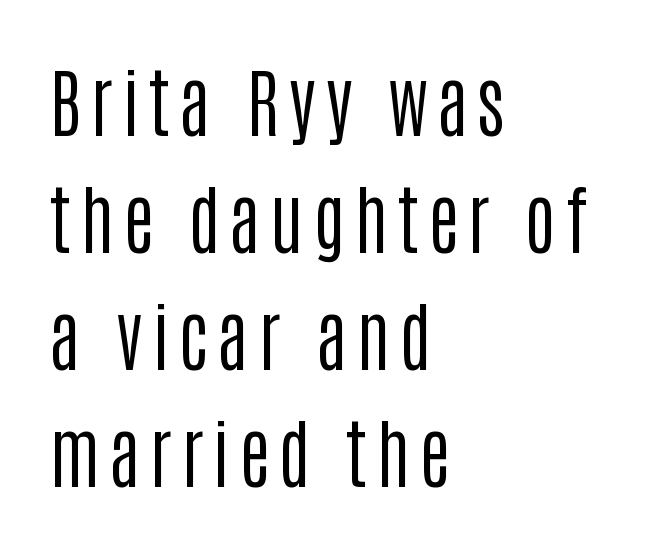
The image shows 75 px regular-weight, condensed sans-serif type, upright; set left-aligned, normal line spacing (1.56x), not underlined; low stroke contrast and a large x-height.
